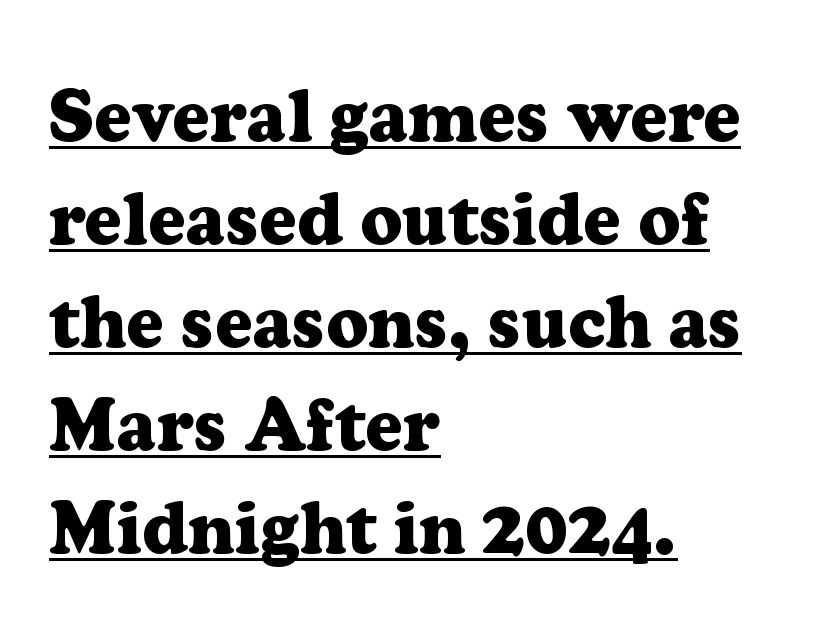
Q: Is the text bold? A: Yes.
Q: Is the text italic (slanted)? A: No, it is upright.
Q: Is the typeface a serif or a sans-serif typeface? A: Serif.
Q: Is the text underlined? A: Yes.
Q: How is the paragraph aligned? A: Left-aligned.
Q: Is the spacing between letters normal or unusually wide? A: Normal.
Q: Is the spacing between lines tight, normal or loose? A: Normal.
Q: Width (condensed, normal, or wide)? A: Normal.
Q: Stroke contrast? A: Low.
Q: x-height? A: Medium.
Q: Monospaced? A: No.
